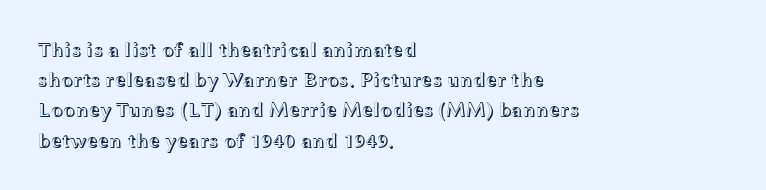
The image shows 20 px text type, upright; set left-aligned, normal line spacing (1.51x), normal letter spacing, not underlined.
